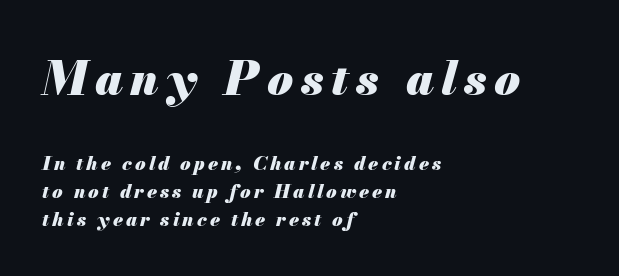
{"italic": "yes", "lean": "right", "slant_degrees": 13, "bold": "yes", "weight": "heavy", "width": "normal", "stroke_contrast": "medium", "x_height": "small", "monospaced": "no", "underline": "no", "align": "left", "line_spacing": "normal", "line_spacing_ratio": 1.46, "larger_block": "first", "size_ratio": 2.47, "glyph_px": 47}
